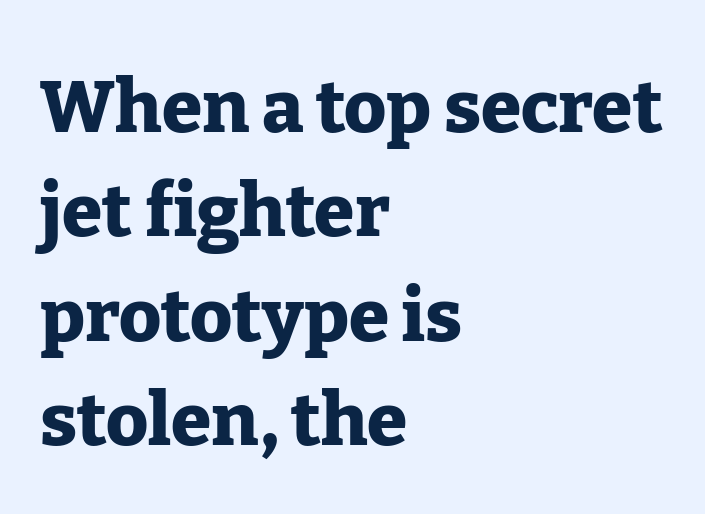
Q: Is the text bold? A: Yes.
Q: Is the text italic (slanted)? A: No, it is upright.
Q: Is the typeface a serif or a sans-serif typeface? A: Serif.
Q: Is the text underlined? A: No.
Q: How is the paragraph aligned? A: Left-aligned.
Q: Is the spacing between letters normal or unusually wide? A: Normal.
Q: Is the spacing between lines tight, normal or loose? A: Normal.
Q: Width (condensed, normal, or wide)? A: Normal.
Q: Stroke contrast? A: Low.
Q: x-height? A: Medium.
Q: Monospaced? A: No.
